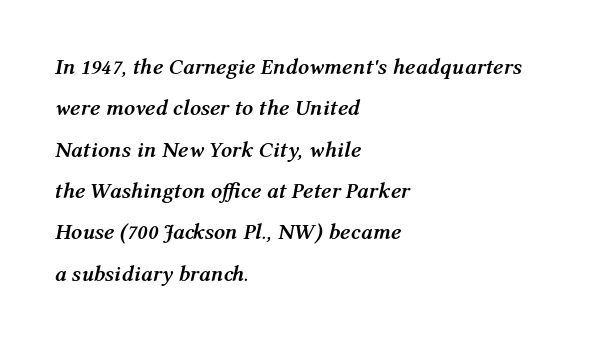
The space beneath each line is pristine and unruled. There's an unmistakable incline to the writing here. Inter-character spacing is left at the font's built-in metrics. Pretty heavy lettering here — definitely bold. All the whitespace from short lines collects on the right.
